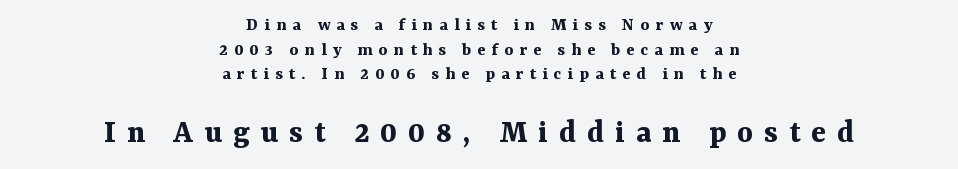
Q: Is the text bold? A: Yes.
Q: Is the text italic (slanted)? A: No, it is upright.
Q: Is the typeface a serif or a sans-serif typeface? A: Serif.
Q: Is the text underlined? A: No.
Q: How is the paragraph aligned? A: Centered.
Q: Is the spacing between letters normal or unusually wide? A: Unusually wide.
Q: Is the spacing between lines tight, normal or loose? A: Normal.
Q: Which block of text is set in a larger size, the first (top) or the second (bottom)? A: The second (bottom) one.
Q: Width (condensed, normal, or wide)? A: Normal.
Q: Stroke contrast? A: Medium.
Q: x-height? A: Medium.
Q: Monospaced? A: No.
